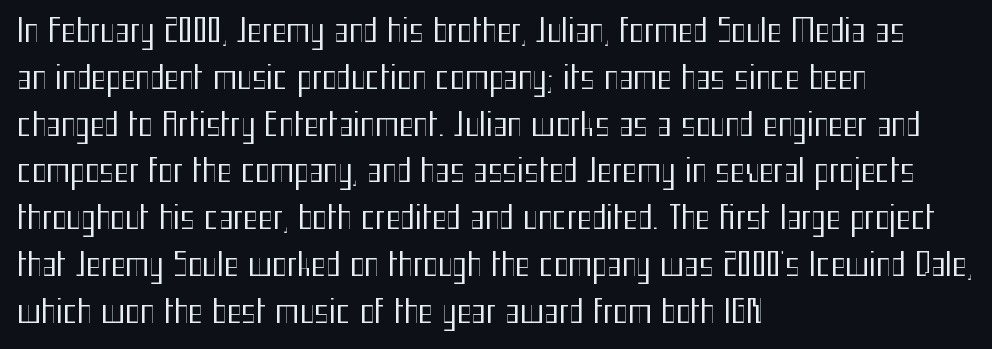
{"serif": "no", "italic": "no", "bold": "no", "weight": "regular", "width": "condensed", "stroke_contrast": "medium", "x_height": "medium", "monospaced": "no", "underline": "no", "align": "left", "line_spacing": "normal", "line_spacing_ratio": 1.51, "letter_spacing": "normal", "letter_spacing_em": 0.0, "glyph_px": 31}
